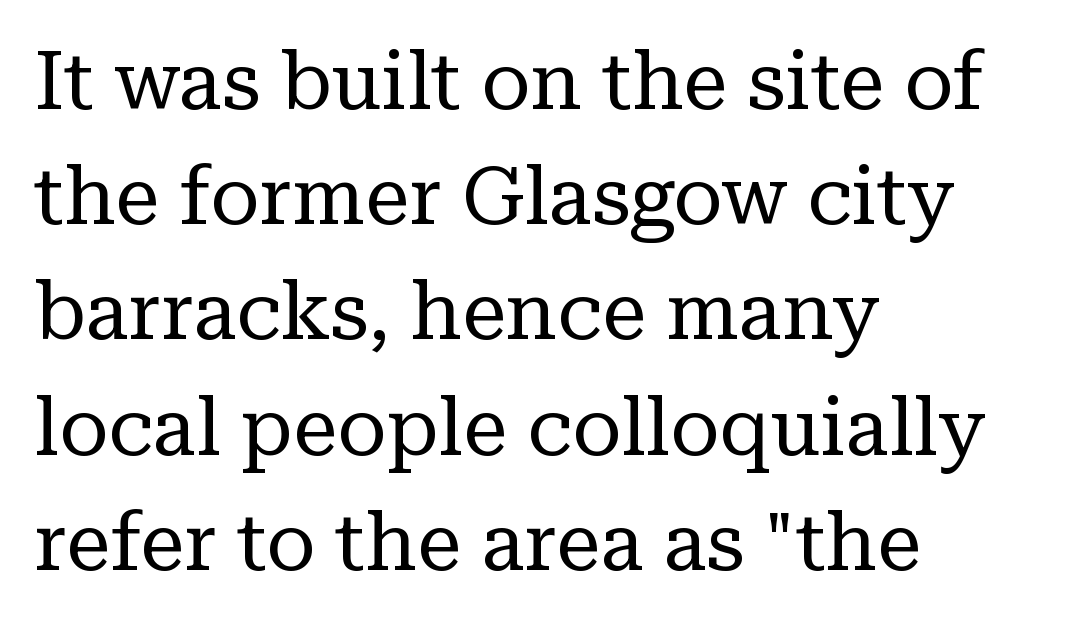
{"serif": "yes", "italic": "no", "bold": "no", "weight": "regular", "width": "normal", "stroke_contrast": "low", "x_height": "medium", "monospaced": "no", "underline": "no", "align": "left", "line_spacing": "normal", "line_spacing_ratio": 1.44, "letter_spacing": "normal", "letter_spacing_em": 0.0, "glyph_px": 80}
